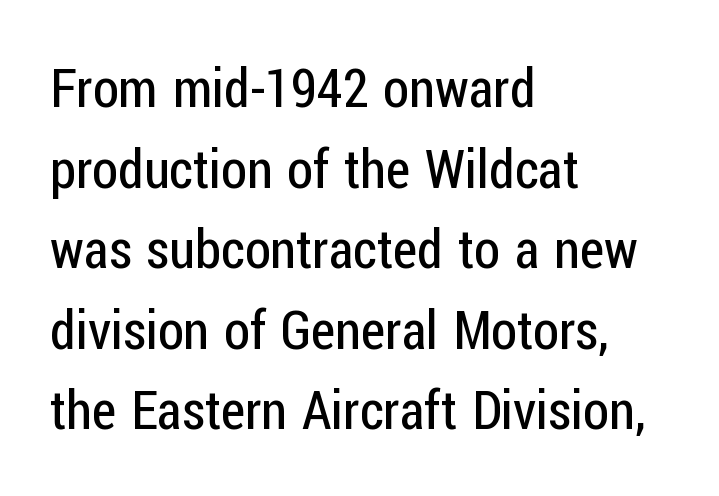
{"serif": "no", "italic": "no", "bold": "no", "weight": "regular", "width": "condensed", "stroke_contrast": "low", "x_height": "medium", "monospaced": "no", "underline": "no", "align": "left", "line_spacing": "normal", "line_spacing_ratio": 1.52, "letter_spacing": "normal", "letter_spacing_em": 0.0, "glyph_px": 53}
